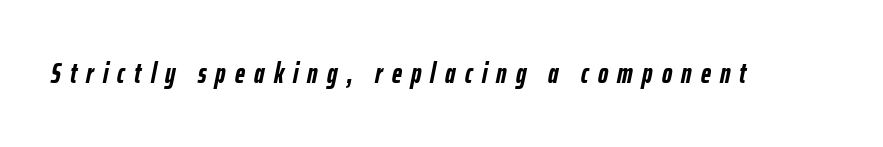
Q: Is the text bold? A: Yes.
Q: Is the text italic (slanted)? A: Yes, it leans right by about 12 degrees.
Q: Is the text underlined? A: No.
Q: Is the spacing between letters normal or unusually wide? A: Unusually wide.
Q: Width (condensed, normal, or wide)? A: Condensed.
Q: Stroke contrast? A: Low.
Q: x-height? A: Medium.
Q: Monospaced? A: No.
